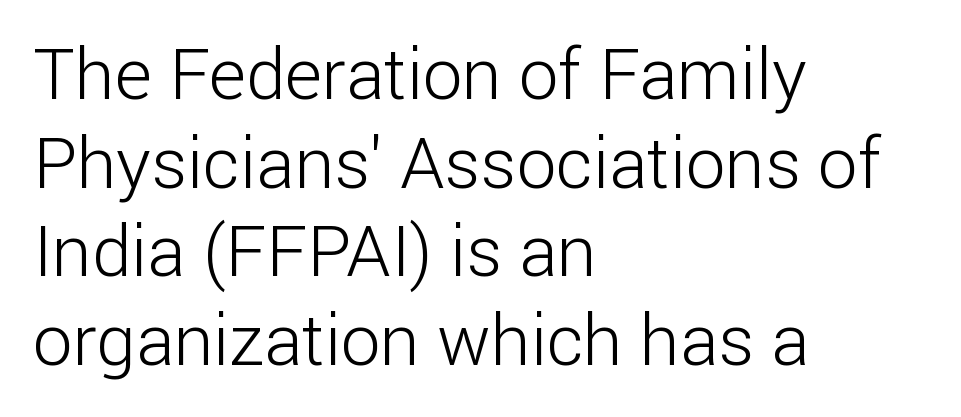
Posture: straight, roman, zero tilt. The characters are drawn with everyday or finer stroke widths. Descenders are the only things crossing below the line. The lines in this sample share a left origin and differ only in where they stop.
